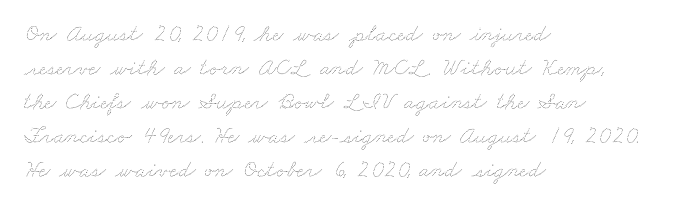
{"bold": "no", "underline": "no", "align": "left", "line_spacing": "normal", "line_spacing_ratio": 1.42, "letter_spacing": "normal", "letter_spacing_em": 0.0, "glyph_px": 24}
